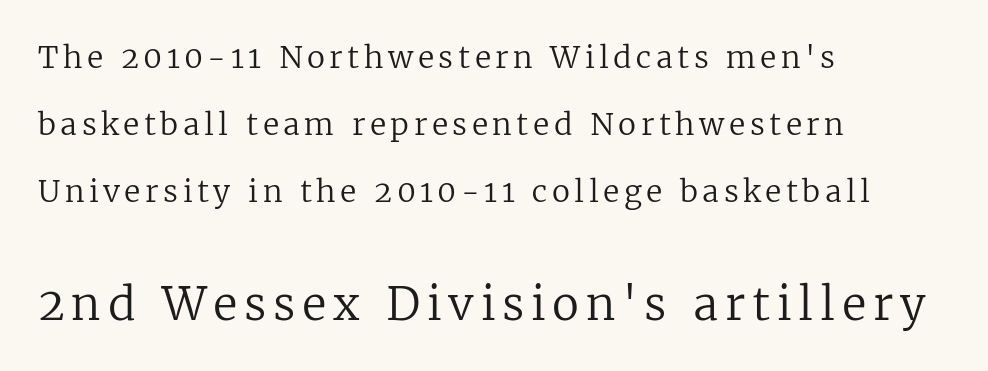
The image shows 45 px regular-weight serif type, upright; set left-aligned, loose line spacing (2.23x), not underlined; the second (bottom) block is 1.5x larger; low stroke contrast and a medium x-height.
